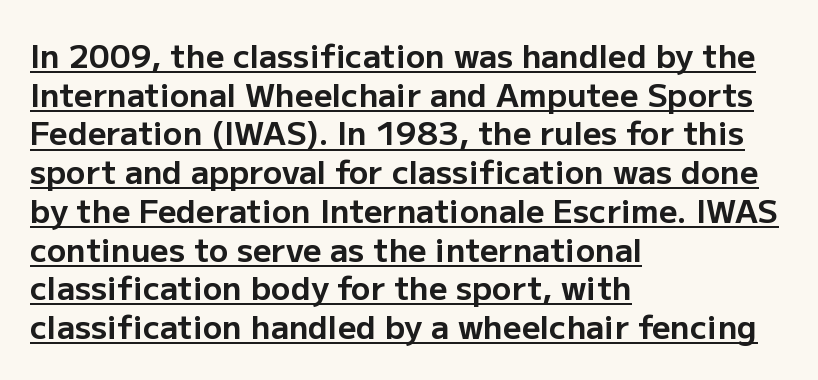
Observe the absence of serifs on each vertical stroke in this sample. These lines are rendered in a variable-pitch font. The gaps between neighbouring characters are ordinary and unremarkable. Heft: maximum for text — a bold.
